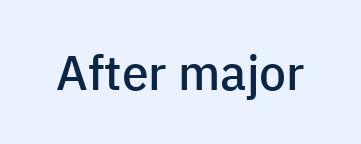
Q: Is the text bold? A: Semi-bold.
Q: Is the text italic (slanted)? A: No, it is upright.
Q: Is the typeface a serif or a sans-serif typeface? A: Sans-serif.
Q: Is the text underlined? A: No.
Q: Is the spacing between letters normal or unusually wide? A: Normal.
Q: Width (condensed, normal, or wide)? A: Normal.
Q: Stroke contrast? A: Low.
Q: x-height? A: Medium.
Q: Monospaced? A: No.
